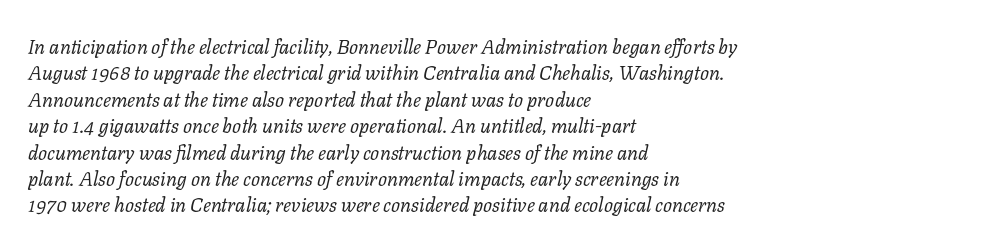
Q: Is the text bold? A: No.
Q: Is the text italic (slanted)? A: Yes, it leans right by about 11 degrees.
Q: Is the text underlined? A: No.
Q: How is the paragraph aligned? A: Left-aligned.
Q: Is the spacing between letters normal or unusually wide? A: Normal.
Q: Is the spacing between lines tight, normal or loose? A: Normal.
